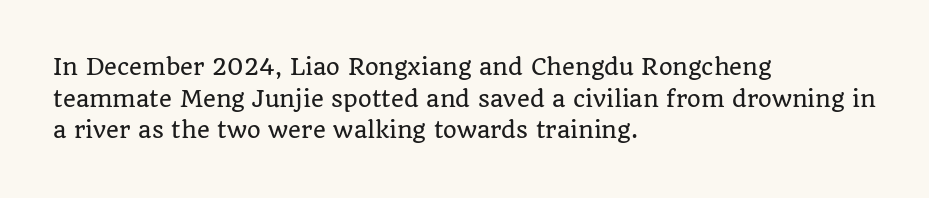
The image shows 22 px text type, upright; set left-aligned, normal line spacing (1.44x), normal letter spacing, not underlined.
